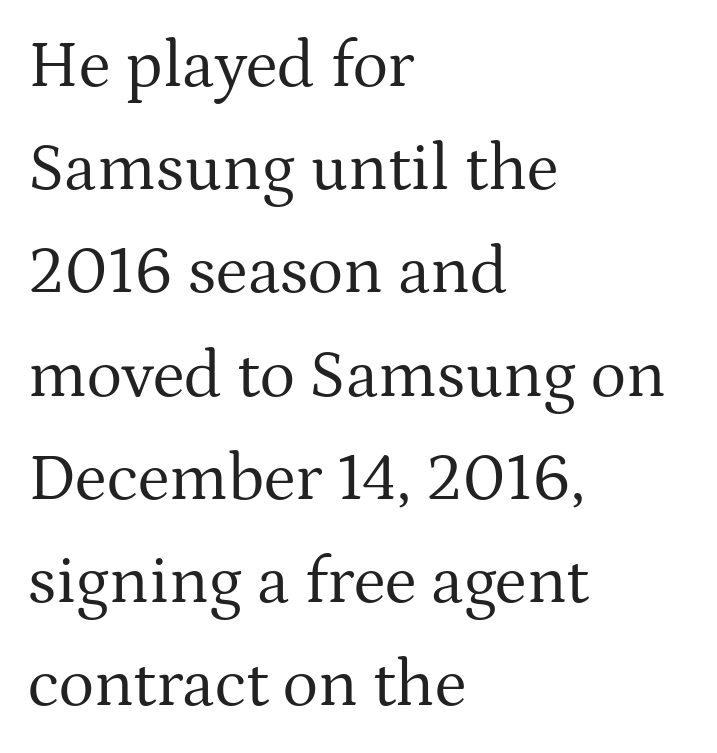
Tracking value appears to be zero — textbook default spacing. Here the designer chose a conventional face with non-uniform glyph widths. Stroke thickness stays within the range of a standard reading face or lighter. This sample uses an upright cut, with every glyph sitting square on the baseline. Reading down the block, your eye returns to a fixed left position each line.
